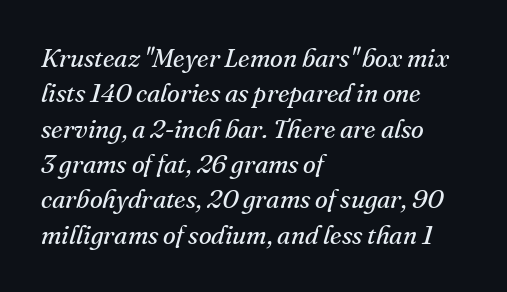
Does the copy run flush right? No — it runs flush left. Decoration check: the copy has no underline. These lines sit exactly where default settings would place them. This reads as an unemphasized weight, regular at the heaviest. Emphasis-style slanted type is in use. A typesetter would call this zero additional tracking.
